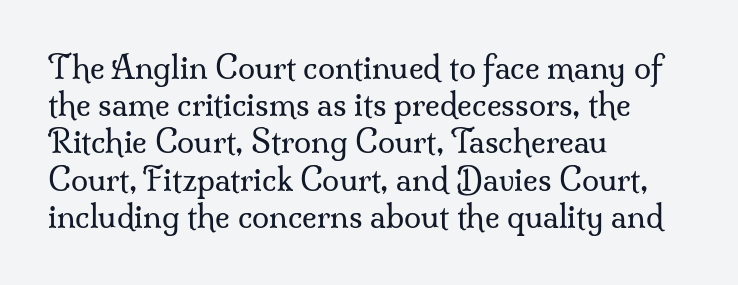
{"serif": "yes", "italic": "no", "bold": "no", "weight": "regular", "width": "normal", "stroke_contrast": "medium", "x_height": "small", "monospaced": "no", "underline": "no", "align": "left", "line_spacing_ratio": 1.2, "letter_spacing": "normal", "letter_spacing_em": 0.0, "glyph_px": 31}
